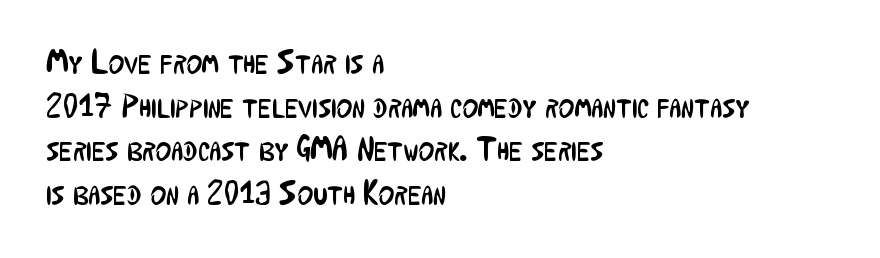
Italic? Not at all — the glyphs are vertical. Each letter's strokes conclude bluntly, with no projecting serifs. Heaviness? Minimal to ordinary, like unemphasized prose. Glance below the letters and you will spot only blank space. One-word summary of the alignment: left.
